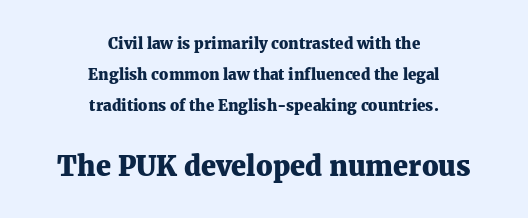
The image shows 27 px bold type, upright; set centered, loose line spacing (2.07x), normal letter spacing, not underlined; the second (bottom) block is 1.8x larger.
